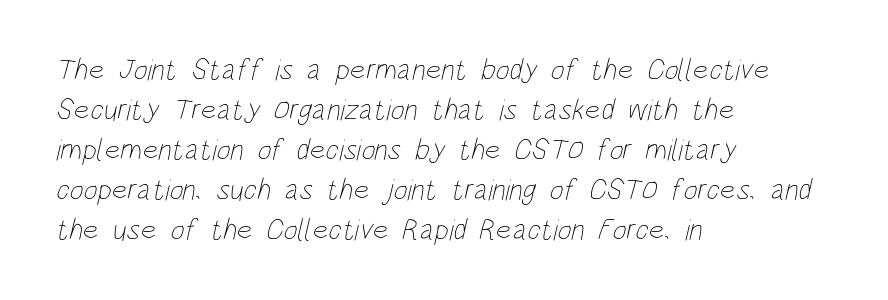
{"bold": "no", "weight": "thin", "width": "condensed", "stroke_contrast": "low", "x_height": "large", "monospaced": "no", "underline": "no", "align": "left", "line_spacing": "normal", "line_spacing_ratio": 1.33, "letter_spacing": "normal", "letter_spacing_em": 0.0, "glyph_px": 30}
